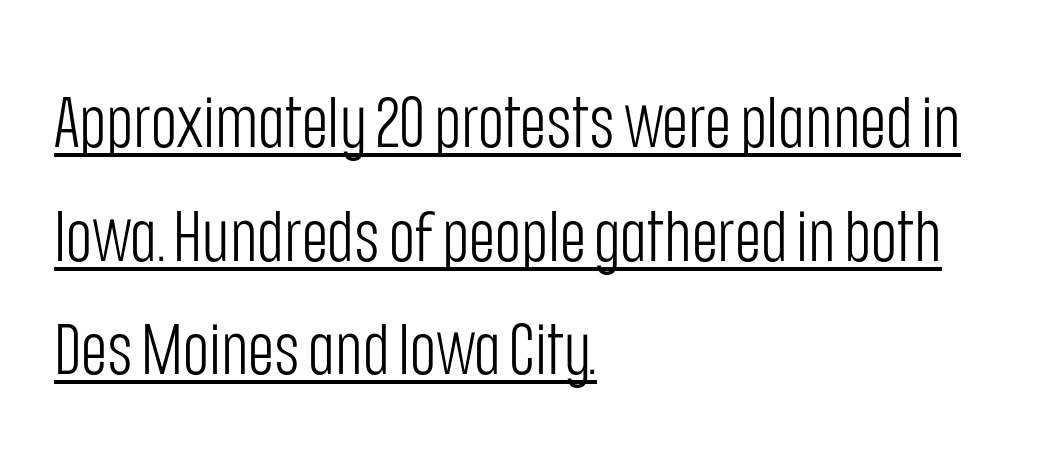
The image shows 71 px light, condensed sans-serif type, upright; set left-aligned, normal line spacing (1.6x), normal letter spacing, underlined; low stroke contrast and a large x-height.
